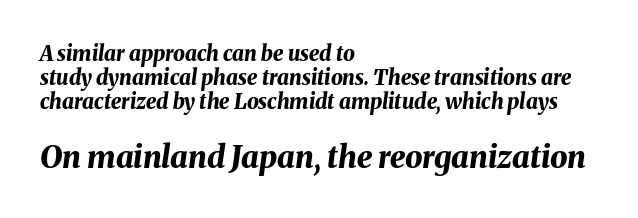
Where is the straight margin? On the left. Do the characters align in a grid? No, the font is proportional. Each glyph is drawn with heavy, bold strokes. Character size in the trailing block exceeds that of the leading block. This is oblique type, the kind used for emphasis or titles. If you measured baseline to baseline, you'd find a short distance.
